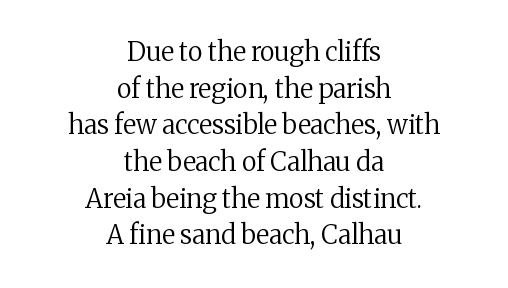
Q: Is the text bold? A: No.
Q: Is the text italic (slanted)? A: No, it is upright.
Q: Is the text underlined? A: No.
Q: How is the paragraph aligned? A: Centered.
Q: Is the spacing between letters normal or unusually wide? A: Normal.
Q: Is the spacing between lines tight, normal or loose? A: Normal.
